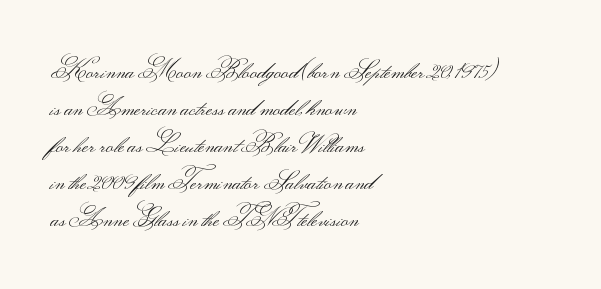
Q: Is the text bold? A: No.
Q: Is the text italic (slanted)? A: Yes.
Q: Is the text underlined? A: No.
Q: How is the paragraph aligned? A: Left-aligned.
Q: Is the spacing between letters normal or unusually wide? A: Normal.
Q: Is the spacing between lines tight, normal or loose? A: Normal.
